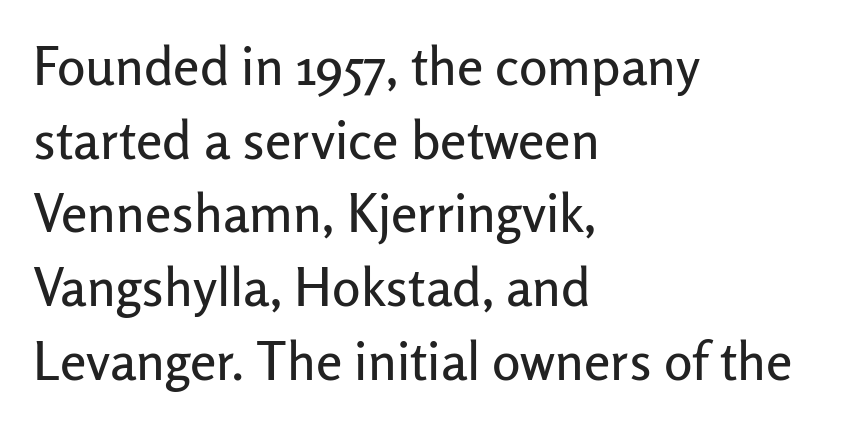
{"serif": "no", "italic": "no", "width": "normal", "stroke_contrast": "low", "x_height": "medium", "monospaced": "no", "underline": "no", "align": "left", "line_spacing": "normal", "line_spacing_ratio": 1.39, "letter_spacing": "normal", "letter_spacing_em": 0.0, "glyph_px": 53}
